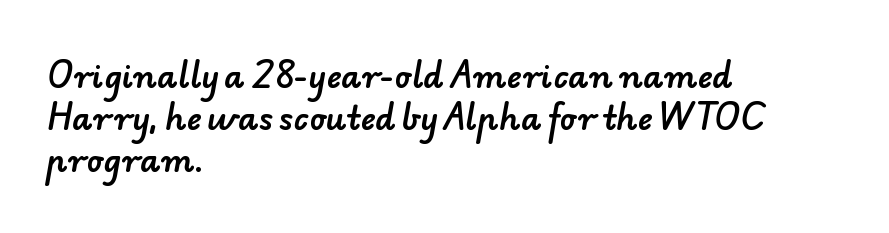
The image shows 32 px sans-serif type; set left-aligned, normal line spacing (1.31x), normal letter spacing, not underlined; low stroke contrast and a small x-height.
